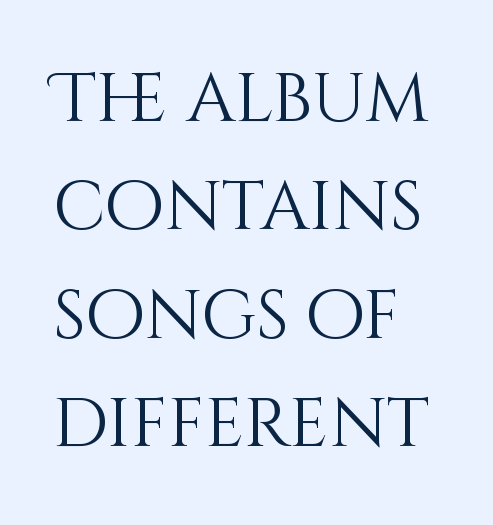
The image shows 69 px light type, upright; set left-aligned, normal line spacing (1.57x), normal letter spacing, not underlined; medium stroke contrast and a large x-height.
